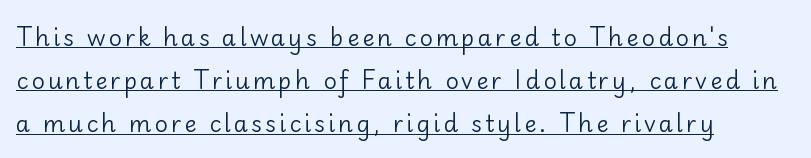
The image shows 23 px text type, upright; set left-aligned, line spacing 1.87x, underlined.
